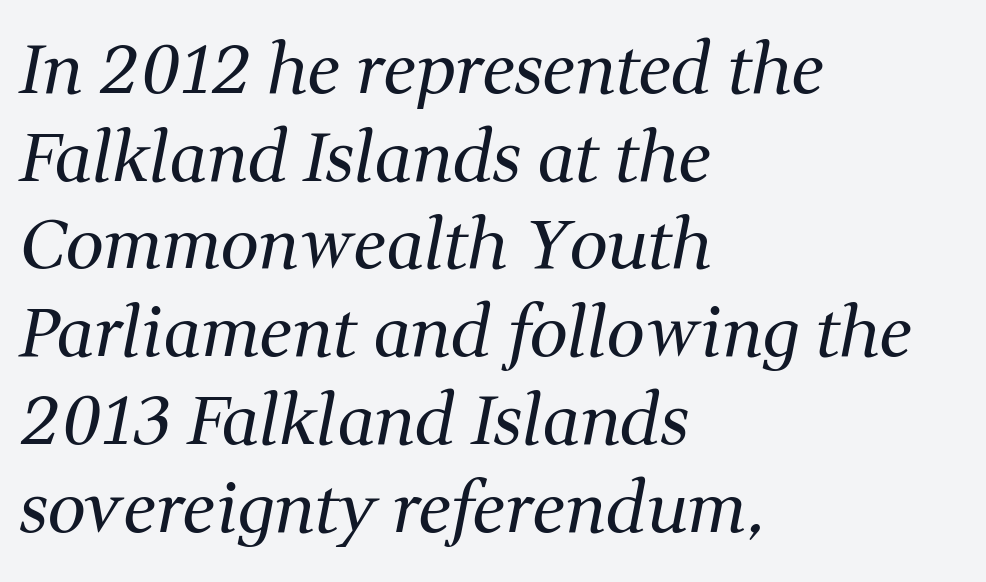
The image shows 68 px regular-weight serif type, italic (leaning right); set left-aligned, normal line spacing (1.29x), normal letter spacing, not underlined; medium stroke contrast and a medium x-height.
